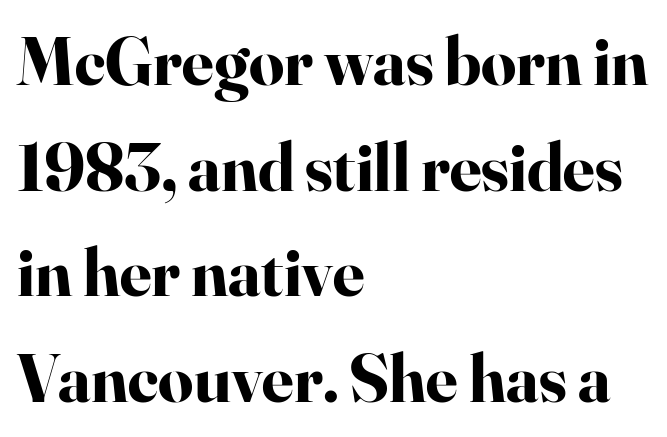
{"serif": "yes", "italic": "no", "bold": "yes", "weight": "bold", "width": "normal", "stroke_contrast": "high", "x_height": "small", "monospaced": "no", "underline": "no", "align": "left", "line_spacing": "normal", "line_spacing_ratio": 1.53, "letter_spacing": "normal", "letter_spacing_em": 0.0, "glyph_px": 69}
